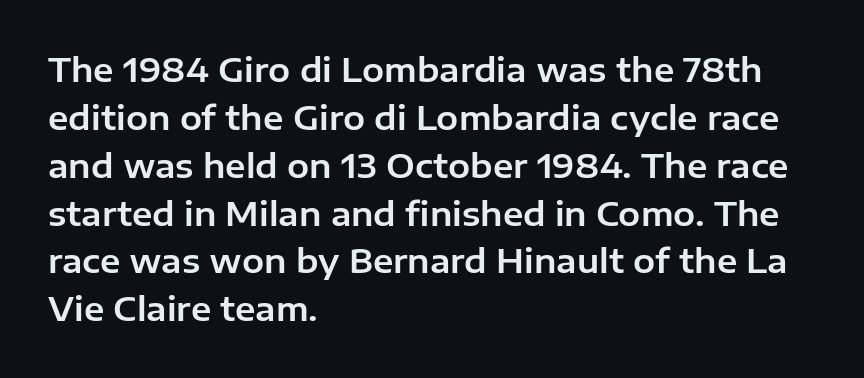
The image shows 33 px sans-serif type, upright; set left-aligned, normal line spacing (1.45x), normal letter spacing, not underlined; low stroke contrast and a medium x-height.
